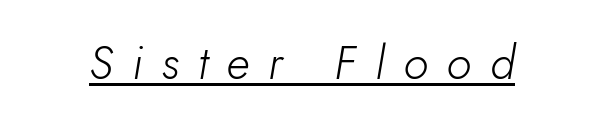
What decoration does the sample have? An underline. Is this a heavy cut? Hardly; it is regular or lighter. In terms of posture, this sample is oblique. The tracking jumps out immediately: characters are airy and widely separated. The passage shown is typed in a proportional face where columns would drift.
